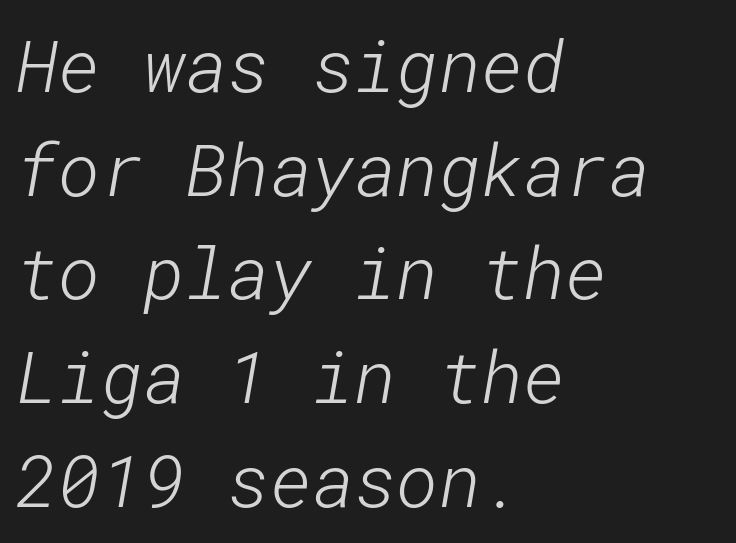
The designer went with a sans here, leaving each stem footless. Alignment: flush left. The face looks like a standard text weight, possibly lighter. Underlining? Definitely not there. Vertically, the passage feels balanced, rows spaced as you'd expect. Students, note that the glyphs here touch the page at normal intervals.
